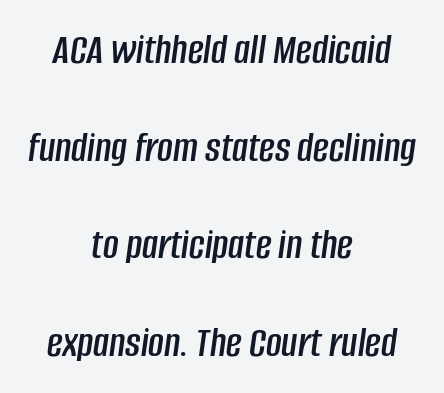
Rendered with sloped, italic letterforms. If you measured baseline to baseline, you'd find a long distance. Plain, unruled lines of type. A typesetter would call this zero additional tracking.
